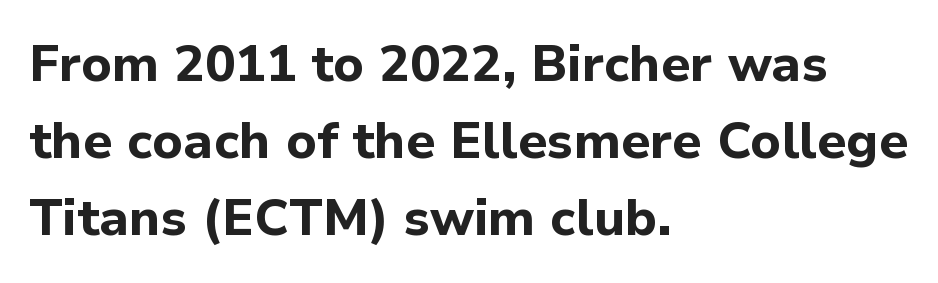
The image shows 51 px bold sans-serif type, upright; set left-aligned, normal line spacing (1.51x), normal letter spacing, not underlined; low stroke contrast and a medium x-height.
